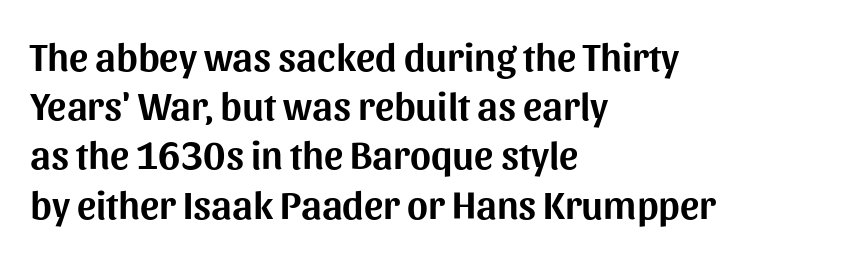
The image shows 40 px sans-serif type, upright; set left-aligned, line spacing 1.23x, normal letter spacing, not underlined; medium stroke contrast and a medium x-height.
